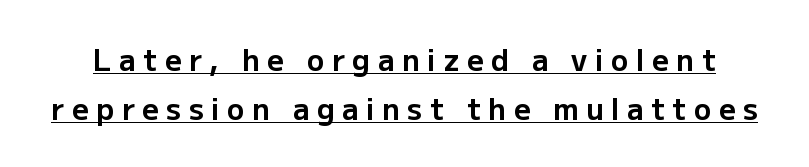
Character widths vary here, with narrow letters taking less room than wide ones. Caption: expanded tracking, letters set apart. Summary of vertical rhythm: regular, with standard interline spacing. Beneath each row of characters lies a ruled line.
